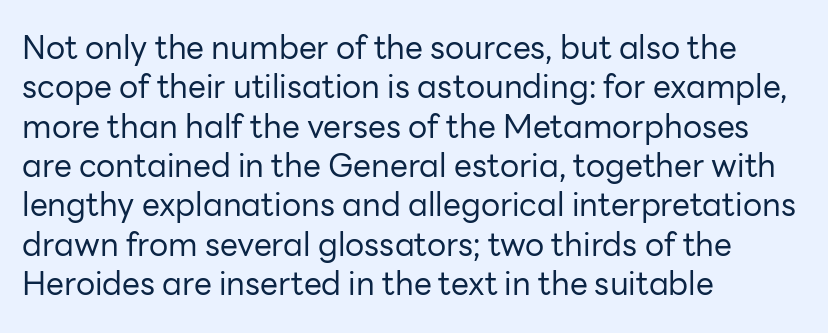
The image shows 32 px regular-weight sans-serif type, upright; set left-aligned, line spacing 1.23x, normal letter spacing, not underlined; low stroke contrast and a medium x-height.
